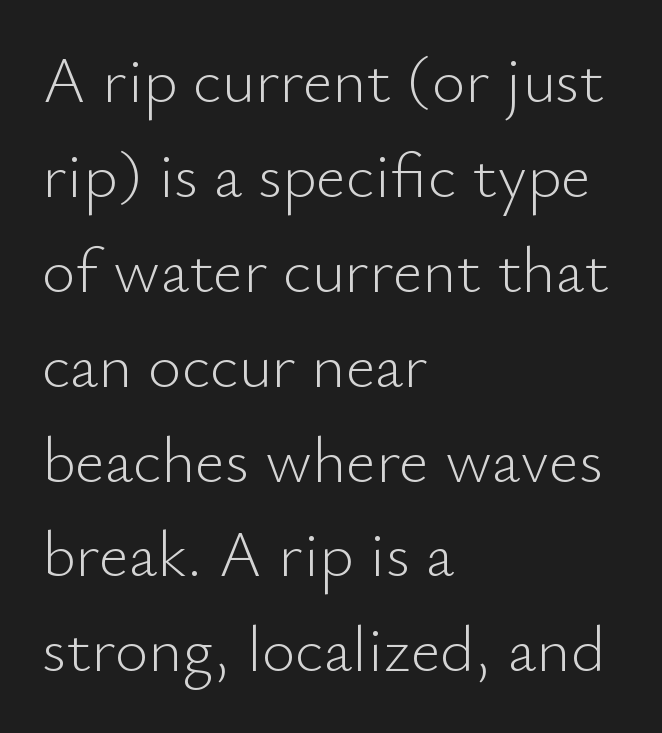
{"serif": "no", "italic": "no", "bold": "no", "weight": "light", "width": "normal", "stroke_contrast": "low", "x_height": "small", "monospaced": "no", "underline": "no", "align": "left", "line_spacing": "normal", "line_spacing_ratio": 1.46, "letter_spacing": "normal", "letter_spacing_em": 0.0, "glyph_px": 65}
